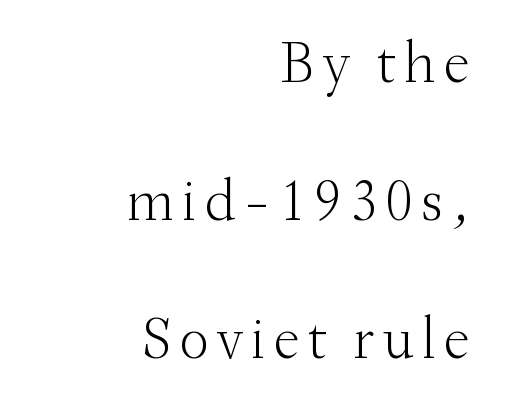
These glyphs show unthickened strokes, regular width or finer. The face used here is proportionally spaced, like ordinary book or web type. Nope, not italic — everything's standing straight. Classification — serif.
